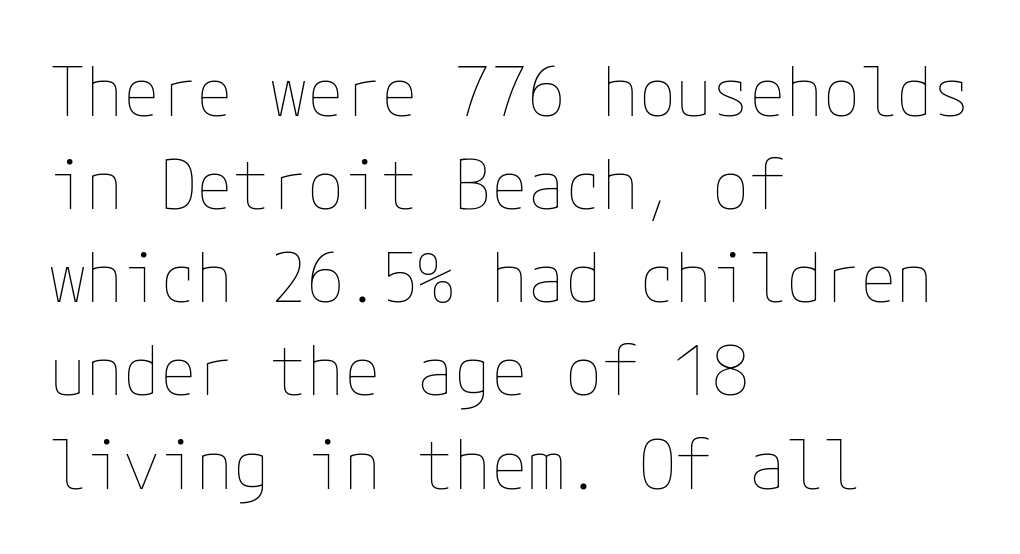
The image shows 67 px thin type, upright; set left-aligned, normal line spacing (1.39x), normal letter spacing, not underlined; low stroke contrast and a medium x-height.
